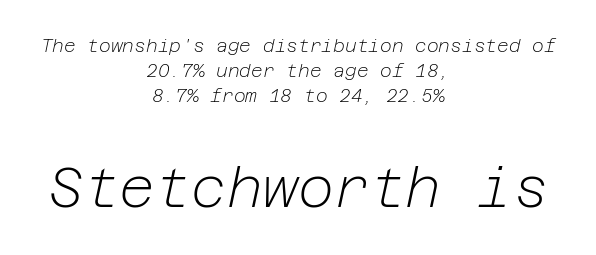
Q: Is the text bold? A: No.
Q: Is the text italic (slanted)? A: Yes, it leans right by about 12 degrees.
Q: Is the text underlined? A: No.
Q: How is the paragraph aligned? A: Centered.
Q: Is the spacing between letters normal or unusually wide? A: Normal.
Q: Is the spacing between lines tight, normal or loose? A: Normal.
Q: Which block of text is set in a larger size, the first (top) or the second (bottom)? A: The second (bottom) one.
Q: Width (condensed, normal, or wide)? A: Normal.
Q: Stroke contrast? A: Low.
Q: x-height? A: Medium.
